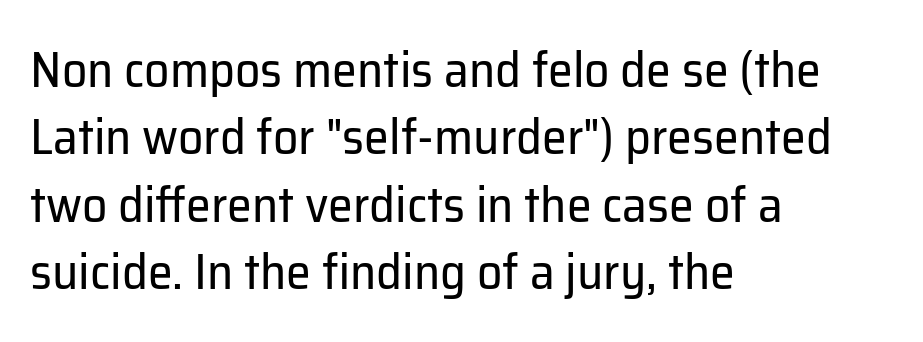
{"serif": "no", "italic": "no", "bold": "no", "weight": "regular", "width": "normal", "stroke_contrast": "low", "x_height": "medium", "monospaced": "no", "underline": "no", "align": "left", "line_spacing": "normal", "line_spacing_ratio": 1.35, "letter_spacing": "normal", "letter_spacing_em": 0.0, "glyph_px": 50}
